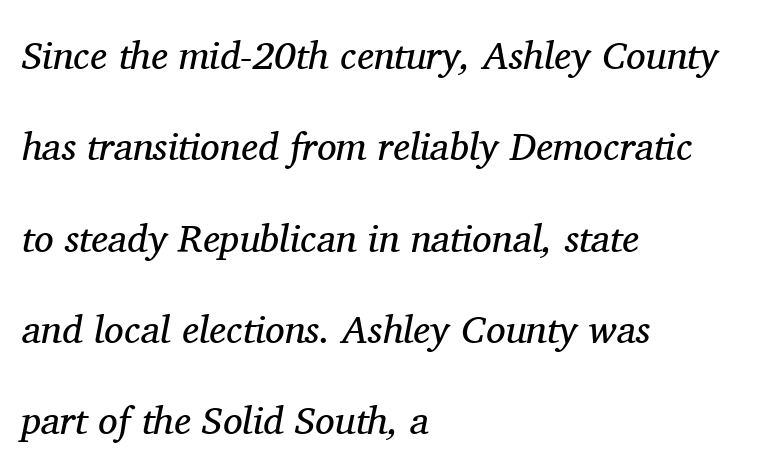
{"serif": "yes", "italic": "yes", "lean": "right", "slant_degrees": 11, "bold": "no", "weight": "regular", "width": "normal", "stroke_contrast": "medium", "x_height": "medium", "monospaced": "no", "underline": "no", "align": "left", "line_spacing": "loose", "line_spacing_ratio": 2.34, "letter_spacing": "normal", "letter_spacing_em": 0.0, "glyph_px": 39}
